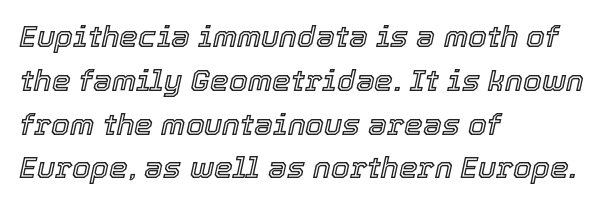
{"italic": "yes", "lean": "right", "slant_degrees": 12, "width": "normal", "x_height": "medium", "monospaced": "no", "underline": "no", "align": "left", "line_spacing": "normal", "line_spacing_ratio": 1.46, "letter_spacing": "normal", "letter_spacing_em": 0.0, "glyph_px": 30}
